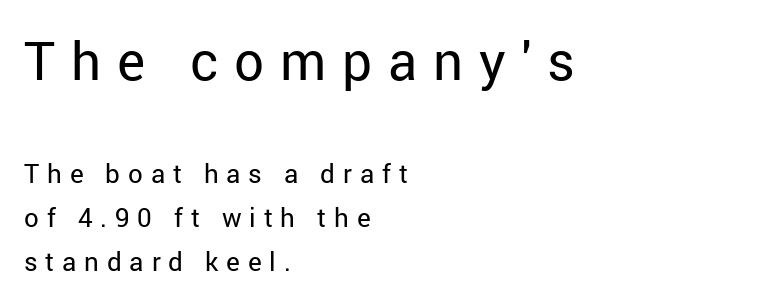
Q: Is the text bold? A: No.
Q: Is the text italic (slanted)? A: No, it is upright.
Q: Is the typeface a serif or a sans-serif typeface? A: Sans-serif.
Q: Is the text underlined? A: No.
Q: How is the paragraph aligned? A: Left-aligned.
Q: Is the spacing between letters normal or unusually wide? A: Unusually wide.
Q: Is the spacing between lines tight, normal or loose? A: Normal.
Q: Which block of text is set in a larger size, the first (top) or the second (bottom)? A: The first (top) one.
Q: Width (condensed, normal, or wide)? A: Normal.
Q: Stroke contrast? A: Low.
Q: x-height? A: Medium.
Q: Monospaced? A: No.
